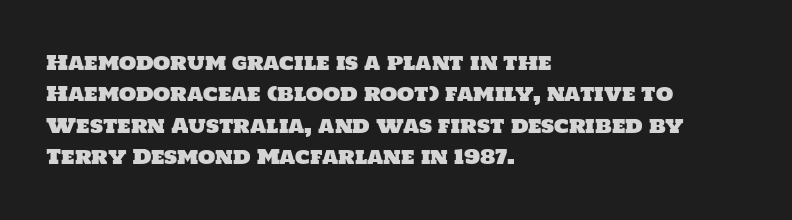
This sample keeps an unexceptional amount of space between lines. The type is set solid horizontally, with unmodified tracking. A clean baseline with only descenders dipping below it. All the whitespace from short lines collects on the right.
